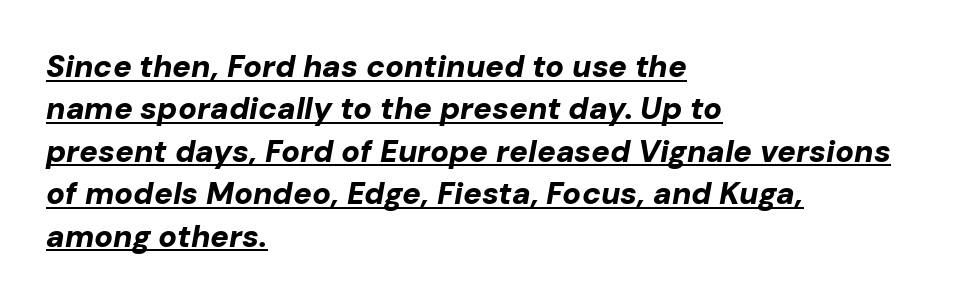
{"italic": "yes", "lean": "right", "slant_degrees": 10, "bold": "yes", "weight": "bold", "width": "normal", "stroke_contrast": "low", "x_height": "medium", "monospaced": "no", "underline": "yes", "align": "left", "line_spacing": "normal", "line_spacing_ratio": 1.37, "letter_spacing": "normal", "letter_spacing_em": 0.0, "glyph_px": 31}
